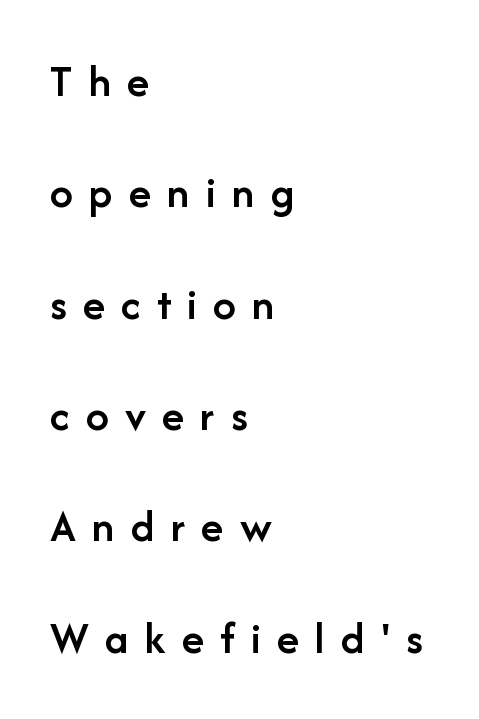
Caption: multi-line text, flush left, ragged right. Is the letter spacing exaggerated? Yes — the characters are pushed far apart. Serifs: no, the terminals of the letterforms are clean. Just letters on the line, the space beneath them empty. The letters are semibold — heavier than regular but short of a full bold. The passage shown is typed in a proportional face where columns would drift.
